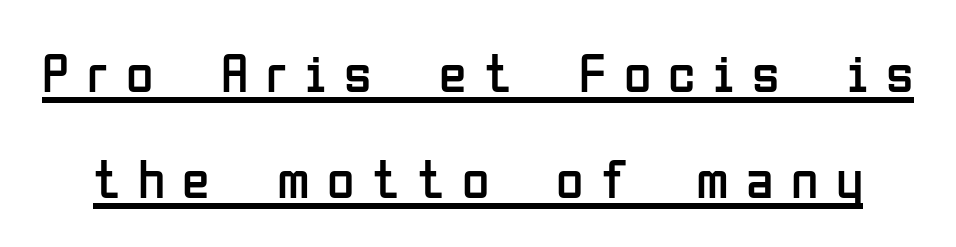
Q: Is the text bold? A: No.
Q: Is the text italic (slanted)? A: No, it is upright.
Q: Is the typeface a serif or a sans-serif typeface? A: Sans-serif.
Q: Is the text underlined? A: Yes.
Q: Is the spacing between letters normal or unusually wide? A: Unusually wide.
Q: Is the spacing between lines tight, normal or loose? A: Loose.
Q: Width (condensed, normal, or wide)? A: Condensed.
Q: Stroke contrast? A: Low.
Q: x-height? A: Medium.
Q: Monospaced? A: No.
